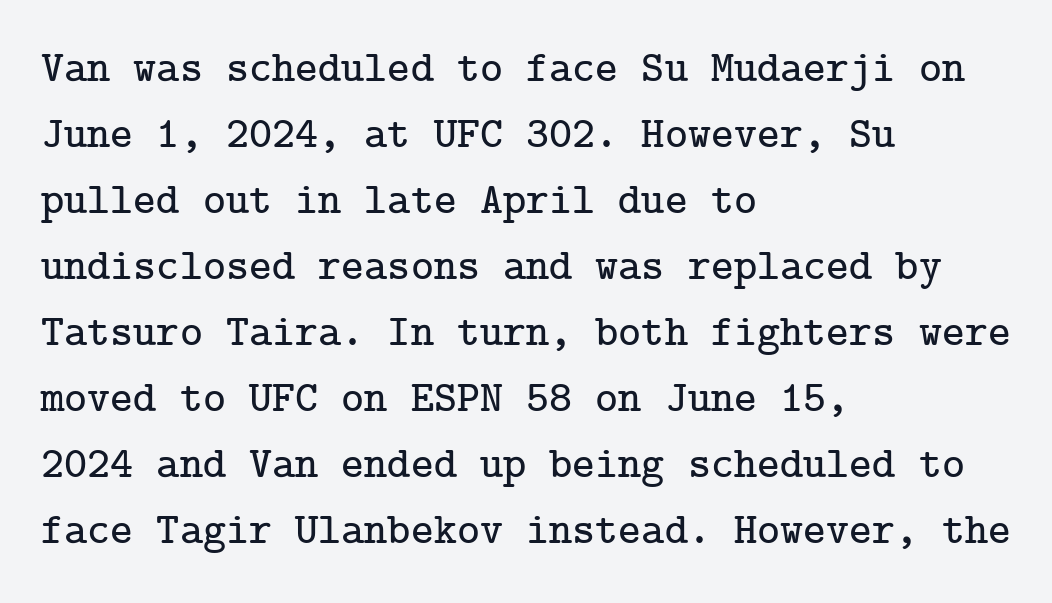
To sum up the face: it has serifs. Ordinary non-slanted type is in use. Horizontally, the lines are justified to the leading edge only. Underline: absent.
